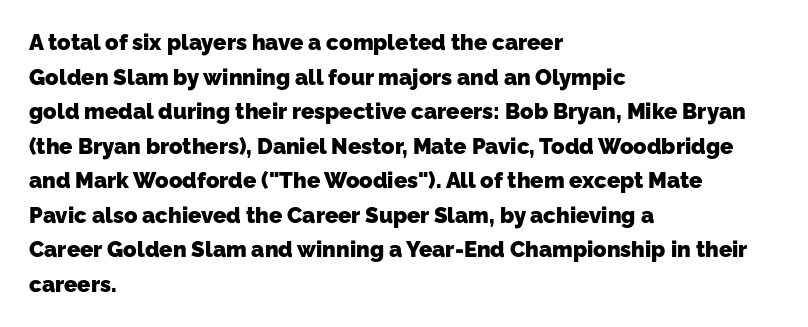
The image shows 22 px bold type; set left-aligned, normal line spacing (1.57x), normal letter spacing, not underlined.
